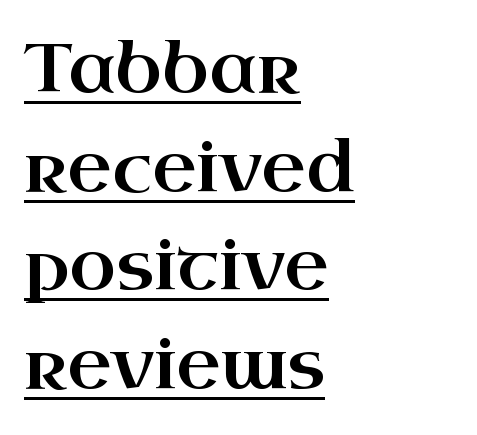
The image shows 68 px wide serif type, upright; set left-aligned, normal line spacing (1.45x), normal letter spacing, underlined; high stroke contrast and a small x-height.
